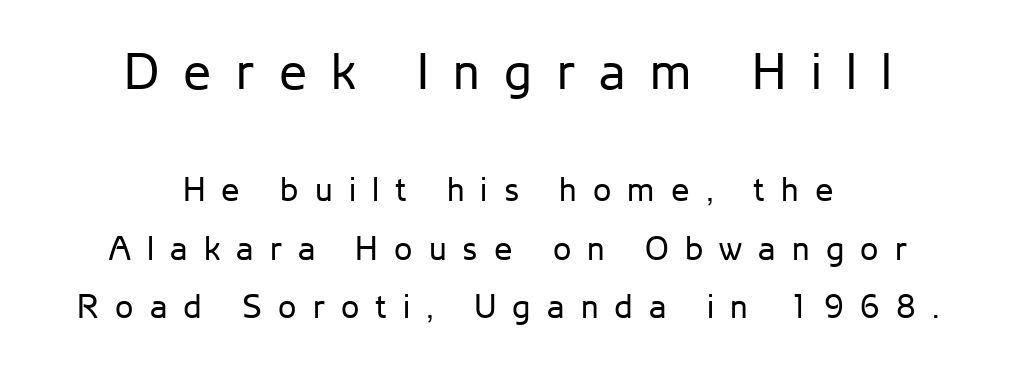
The letters advance in unequal steps, a hallmark of proportional type. A centered setting, common on invitations and titles, is used for this passage. The text was rendered using a sans face with plain stroke endings. Bold? No — there's no thickening of the strokes.
